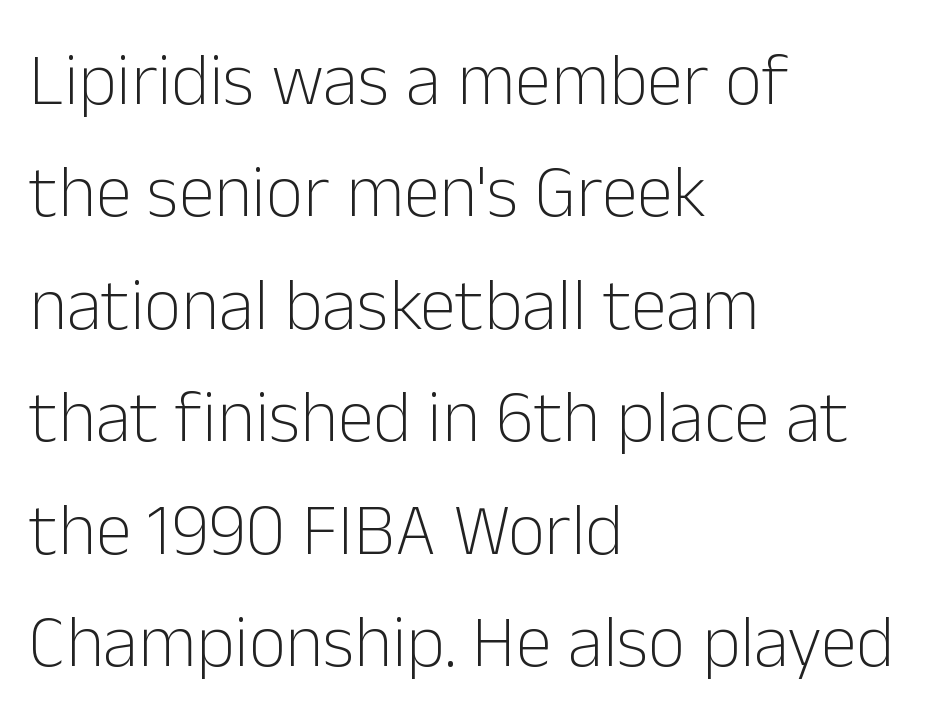
{"serif": "no", "italic": "no", "bold": "no", "weight": "light", "width": "normal", "stroke_contrast": "low", "x_height": "medium", "monospaced": "no", "underline": "no", "align": "left", "line_spacing": "normal", "line_spacing_ratio": 1.54, "letter_spacing": "normal", "letter_spacing_em": 0.0, "glyph_px": 73}
